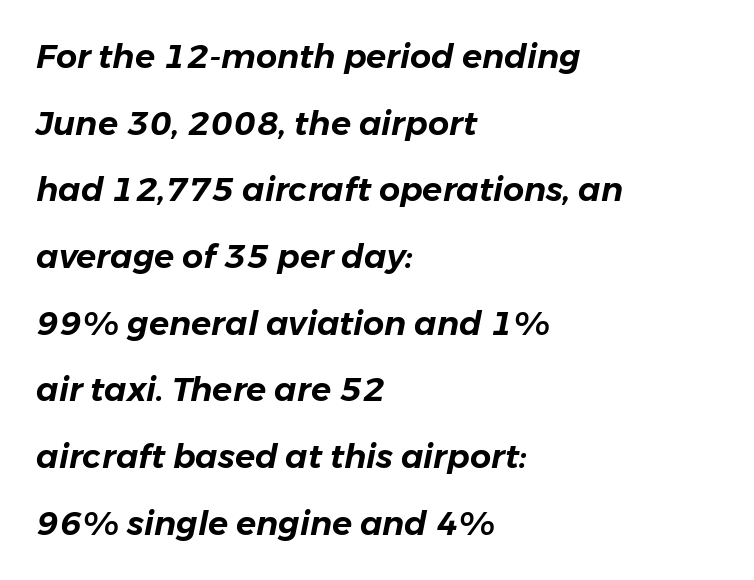
The image shows 33 px text type, italic (leaning right); set left-aligned, loose line spacing (2.02x), normal letter spacing, not underlined; low stroke contrast and a medium x-height.
